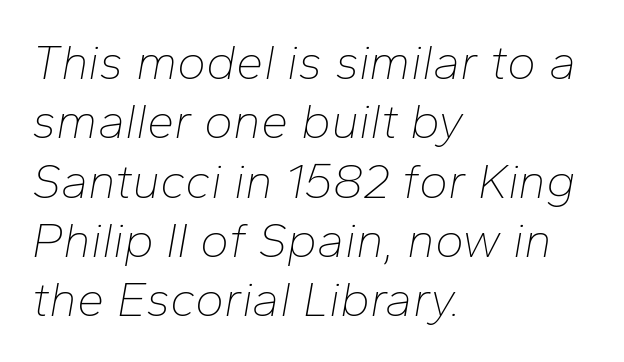
Do the characters align in a grid? No, the font is proportional. On a weight scale, this lands at 450 or below. Rendered with sloped, italic letterforms. What stands out about the letter spacing? Nothing — it is the standard amount. Clear beneath every line of the passage. Horizontal alignment here is leftward, the default for most running prose.
